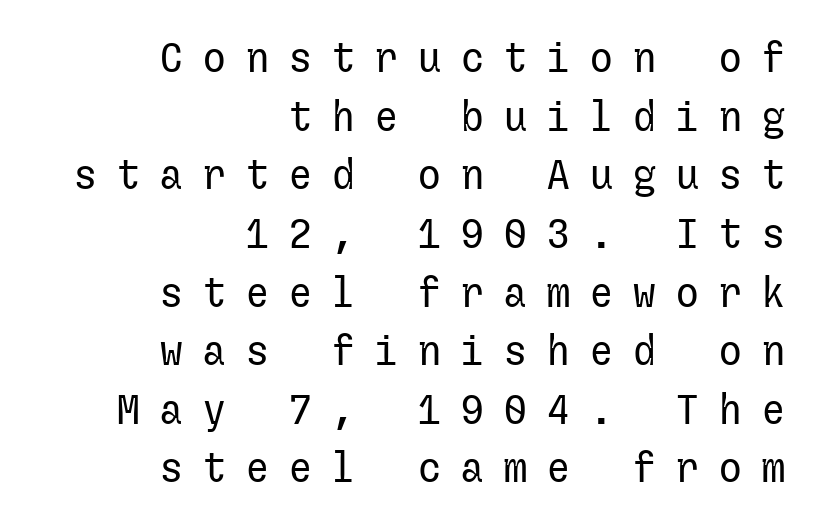
Unmarked baselines from the first word to the last. Alignment: flush right. Between one letter and the next there's a generous, obvious gap. Serifs: no, the terminals of the letterforms are clean.
